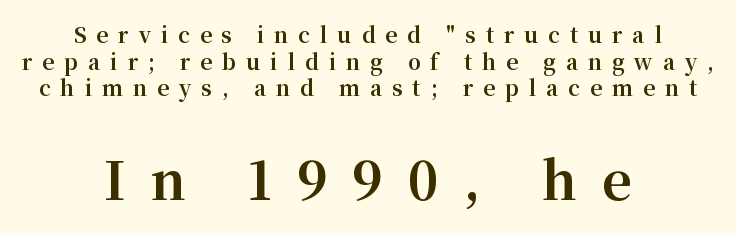
Q: Is the text bold? A: Yes.
Q: Is the text italic (slanted)? A: No, it is upright.
Q: Is the typeface a serif or a sans-serif typeface? A: Serif.
Q: Is the text underlined? A: No.
Q: How is the paragraph aligned? A: Centered.
Q: Is the spacing between letters normal or unusually wide? A: Unusually wide.
Q: Is the spacing between lines tight, normal or loose? A: Normal.
Q: Which block of text is set in a larger size, the first (top) or the second (bottom)? A: The second (bottom) one.
Q: Width (condensed, normal, or wide)? A: Normal.
Q: Stroke contrast? A: Medium.
Q: x-height? A: Medium.
Q: Monospaced? A: No.
